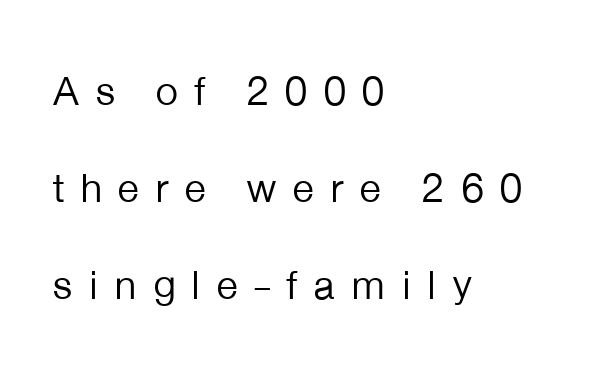
The image shows 41 px regular-weight sans-serif type, upright; set left-aligned, loose line spacing (2.37x), unusually wide letter spacing (+0.36 em), not underlined; low stroke contrast and a medium x-height.
